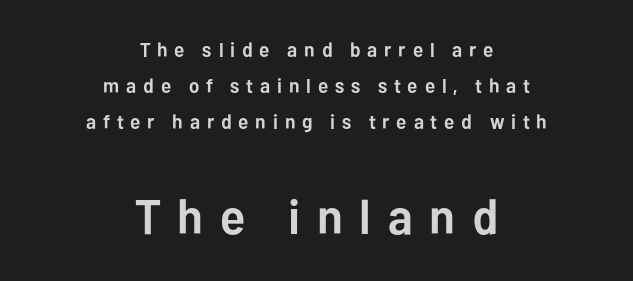
The image shows 49 px semibold sans-serif type, upright; set centered, line spacing 1.81x, unusually wide letter spacing (+0.34 em), not underlined; the second (bottom) block is 2.45x larger; low stroke contrast and a medium x-height.
